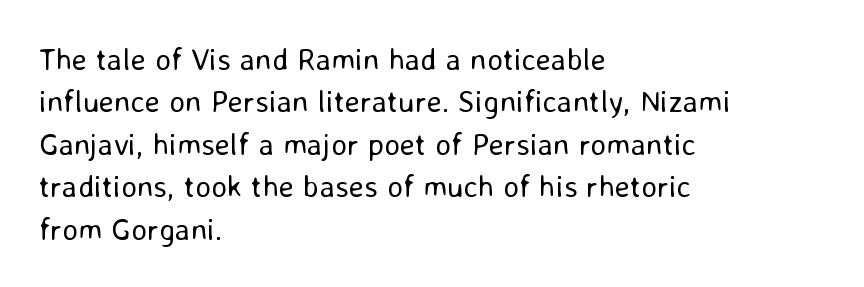
The image shows 31 px regular-weight sans-serif type, upright; set left-aligned, normal line spacing (1.37x), normal letter spacing, not underlined; low stroke contrast and a medium x-height.
